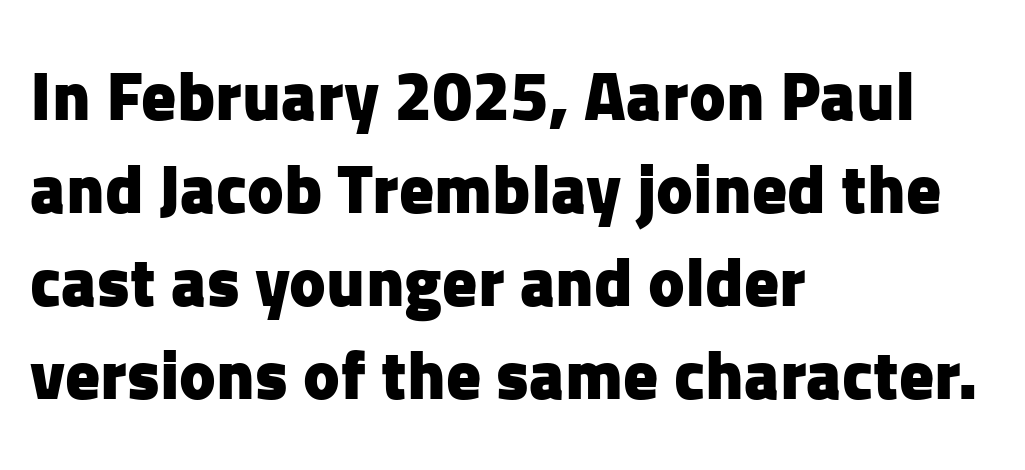
The image shows 69 px heavy sans-serif type, upright; set left-aligned, normal line spacing (1.35x), normal letter spacing, not underlined; low stroke contrast and a medium x-height.
